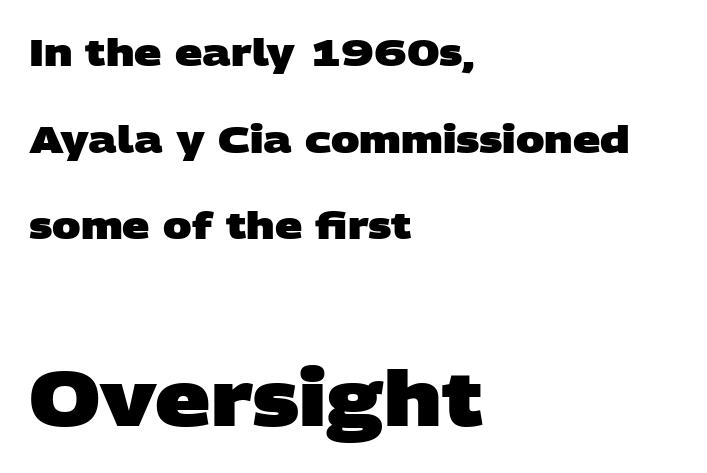
{"serif": "no", "bold": "yes", "weight": "heavy", "width": "wide", "stroke_contrast": "low", "x_height": "large", "monospaced": "no", "underline": "no", "align": "left", "line_spacing": "loose", "line_spacing_ratio": 2.28, "letter_spacing": "normal", "letter_spacing_em": 0.0, "larger_block": "second", "size_ratio": 2.03, "glyph_px": 77}
